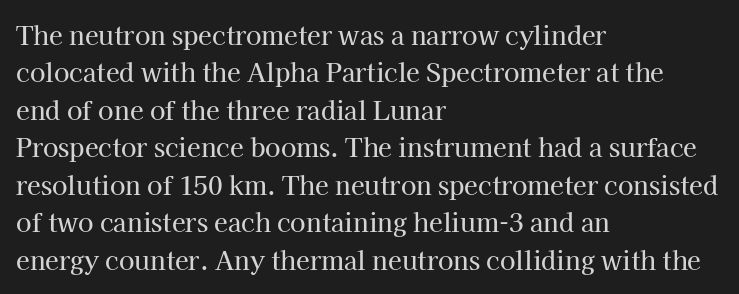
{"italic": "no", "underline": "no", "align": "left", "line_spacing": "normal", "line_spacing_ratio": 1.5, "letter_spacing": "normal", "letter_spacing_em": 0.0, "glyph_px": 25}
